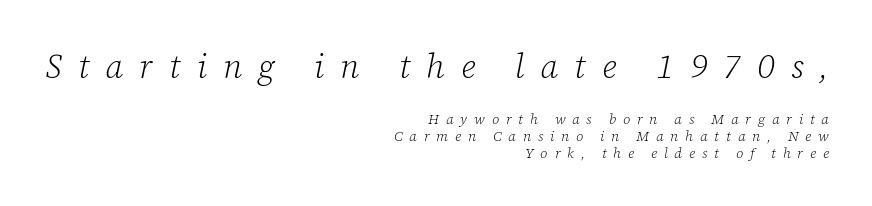
The image shows 33 px light serif type, italic (leaning right); set right-aligned, line spacing 1.2x, unusually wide letter spacing (+0.49 em), not underlined; the first (top) block is 2.36x larger; low stroke contrast and a medium x-height.
